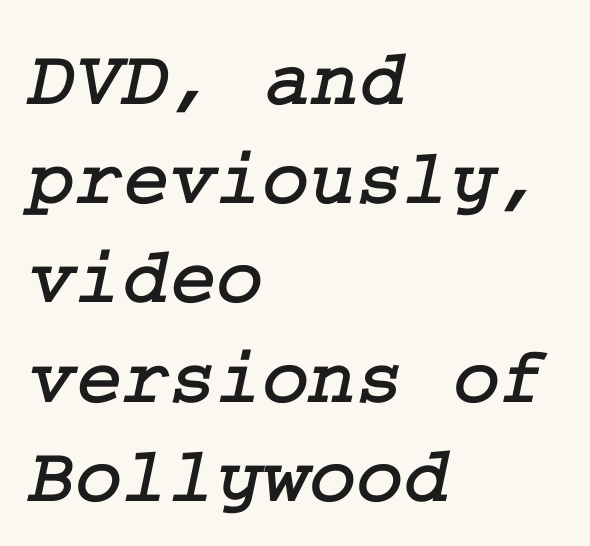
Q: Is the typeface a serif or a sans-serif typeface? A: Serif.
Q: Is the text underlined? A: No.
Q: How is the paragraph aligned? A: Left-aligned.
Q: Is the spacing between letters normal or unusually wide? A: Normal.
Q: Width (condensed, normal, or wide)? A: Normal.
Q: Stroke contrast? A: Low.
Q: x-height? A: Medium.
